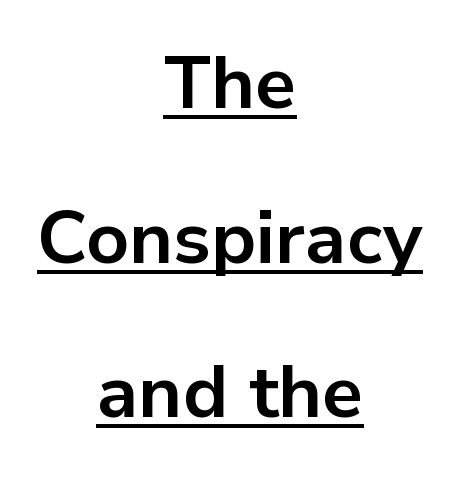
The font family rendered here belongs to the sans-serif group. The face used here is rendered with its standard letterfit. The paragraph has two soft edges and a firm central axis. The characters look thick and weighty, a clear bold. The axis of the letterforms is exactly vertical.
